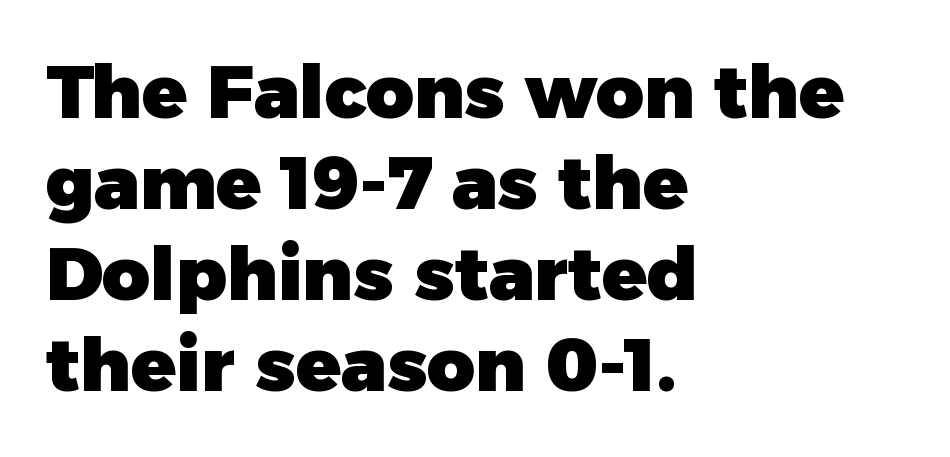
{"serif": "no", "italic": "no", "bold": "yes", "weight": "heavy", "width": "normal", "stroke_contrast": "low", "x_height": "medium", "monospaced": "no", "underline": "no", "align": "left", "line_spacing_ratio": 1.23, "letter_spacing": "normal", "letter_spacing_em": 0.0, "glyph_px": 74}
